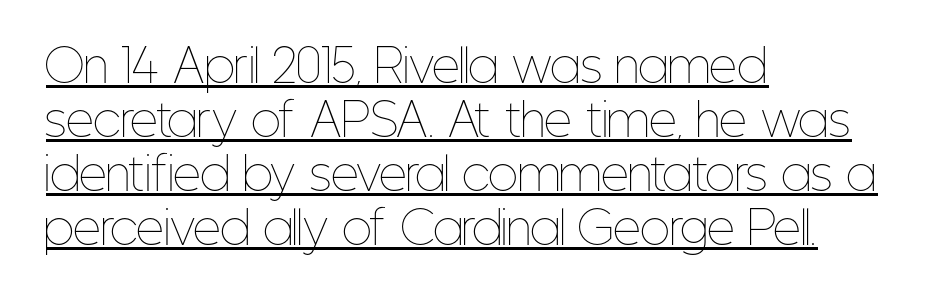
The image shows 44 px thin, condensed type, upright; set left-aligned, line spacing 1.23x, normal letter spacing, underlined; low stroke contrast and a medium x-height.
